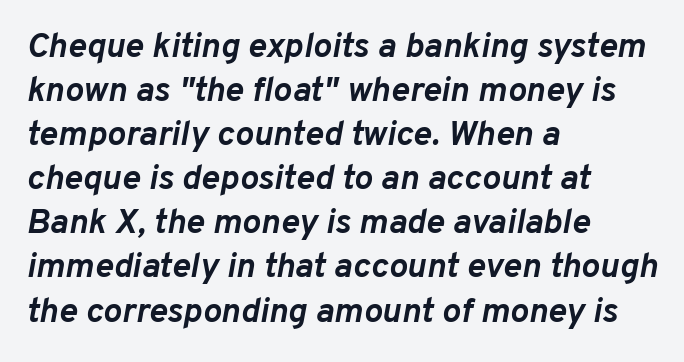
{"italic": "yes", "lean": "right", "slant_degrees": 10, "bold": "yes", "weight": "semibold", "width": "normal", "stroke_contrast": "low", "x_height": "medium", "monospaced": "no", "underline": "no", "align": "left", "line_spacing": "normal", "line_spacing_ratio": 1.26, "letter_spacing": "normal", "letter_spacing_em": 0.0, "glyph_px": 35}
